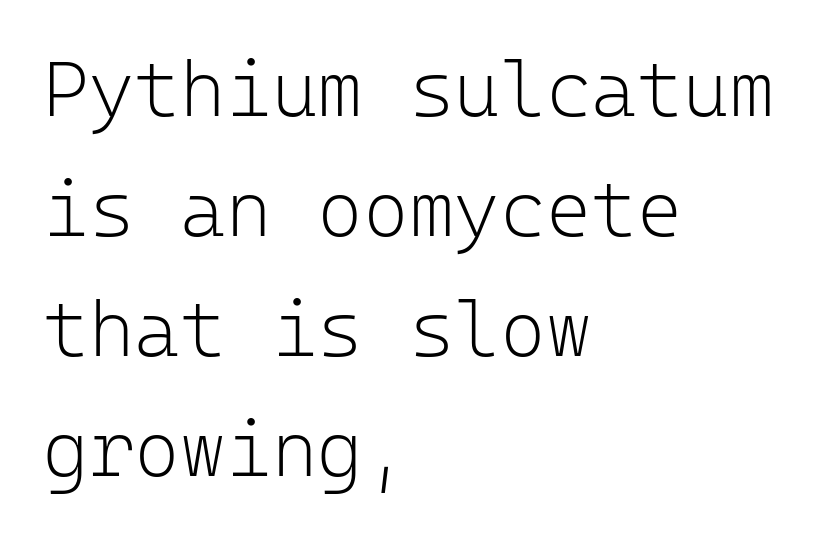
The image shows 78 px light sans-serif type, upright, monospaced; set left-aligned, normal line spacing (1.54x), normal letter spacing, not underlined; low stroke contrast and a medium x-height.
